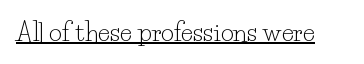
The image shows 25 px text type, upright; set normal letter spacing, underlined.
